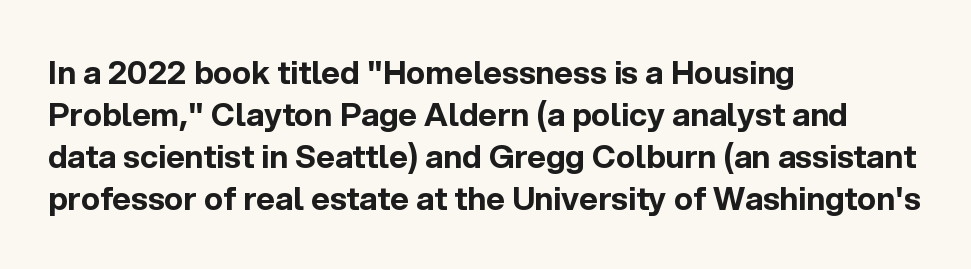
Q: Is the text bold? A: Yes.
Q: Is the text italic (slanted)? A: No, it is upright.
Q: Is the typeface a serif or a sans-serif typeface? A: Sans-serif.
Q: Is the text underlined? A: No.
Q: How is the paragraph aligned? A: Left-aligned.
Q: Is the spacing between letters normal or unusually wide? A: Normal.
Q: Is the spacing between lines tight, normal or loose? A: Normal.
Q: Width (condensed, normal, or wide)? A: Normal.
Q: x-height? A: Medium.
Q: Monospaced? A: No.
